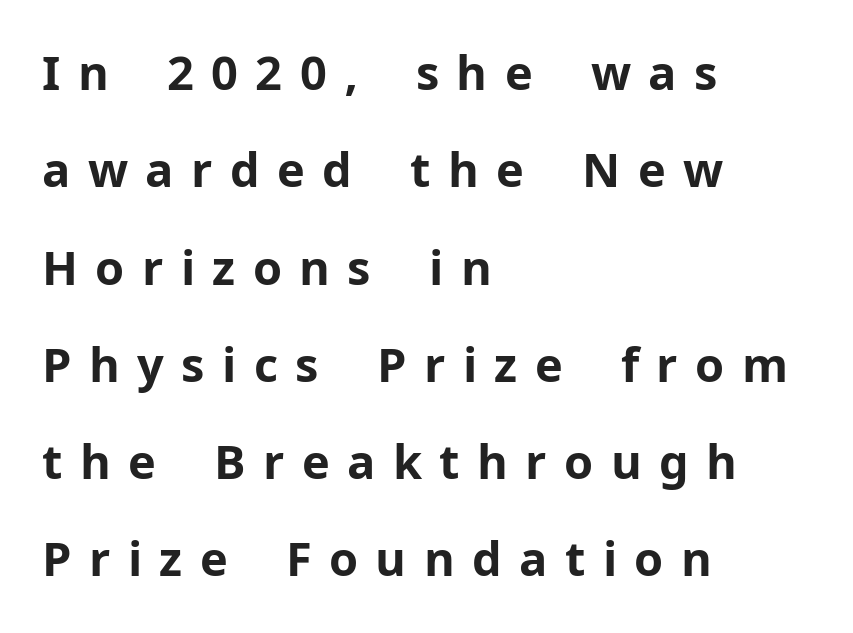
{"serif": "no", "italic": "no", "bold": "yes", "weight": "bold", "width": "normal", "stroke_contrast": "low", "x_height": "medium", "monospaced": "no", "underline": "no", "align": "left", "line_spacing": "loose", "line_spacing_ratio": 2.07, "letter_spacing": "wide", "letter_spacing_em": 0.37, "glyph_px": 47}
